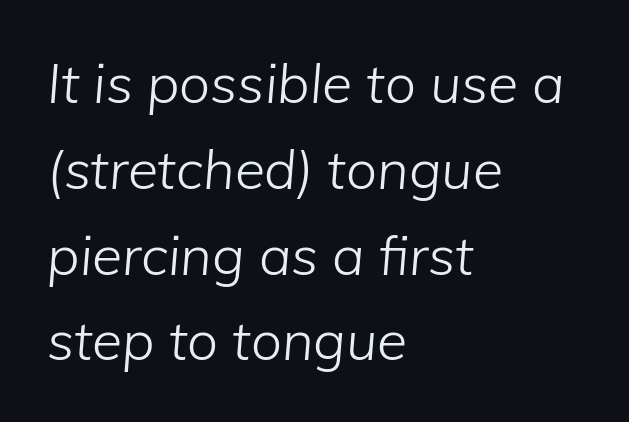
The image shows 55 px light type, italic (leaning right); set left-aligned, normal line spacing (1.56x), normal letter spacing, not underlined; low stroke contrast and a medium x-height.
